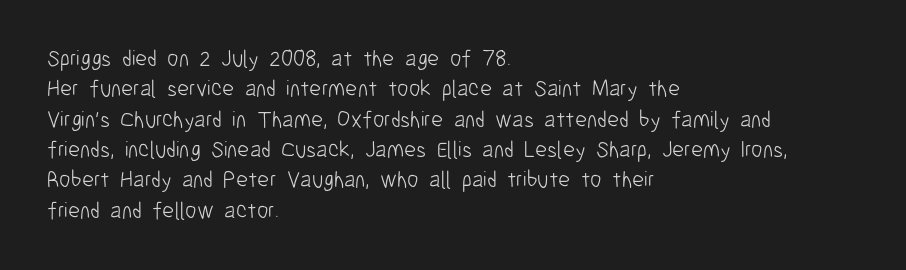
Q: Is the text bold? A: No.
Q: Is the text italic (slanted)? A: No, it is upright.
Q: Is the text underlined? A: No.
Q: How is the paragraph aligned? A: Left-aligned.
Q: Is the spacing between letters normal or unusually wide? A: Normal.
Q: Is the spacing between lines tight, normal or loose? A: Normal.
